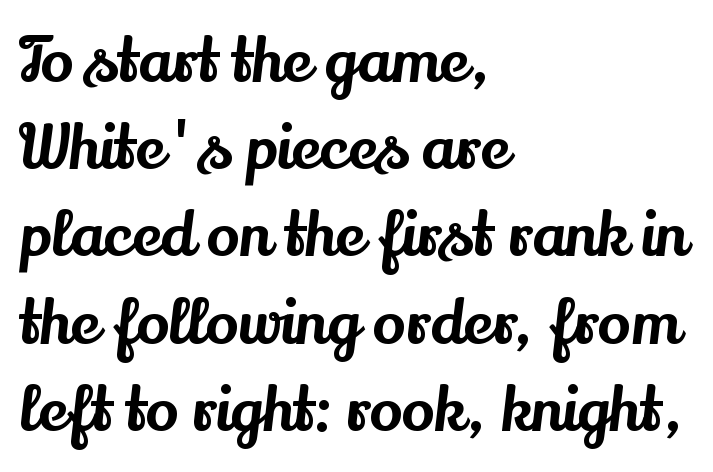
The image shows 61 px serif type; set left-aligned, normal line spacing (1.43x), normal letter spacing, not underlined; medium stroke contrast and a small x-height.
